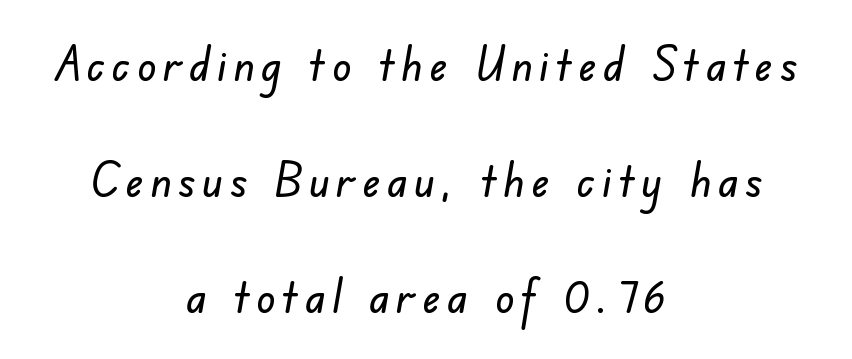
Q: Is the typeface a serif or a sans-serif typeface? A: Sans-serif.
Q: Is the text underlined? A: No.
Q: How is the paragraph aligned? A: Centered.
Q: Is the spacing between lines tight, normal or loose? A: Loose.
Q: Width (condensed, normal, or wide)? A: Normal.
Q: Stroke contrast? A: Low.
Q: x-height? A: Small.
Q: Monospaced? A: No.
